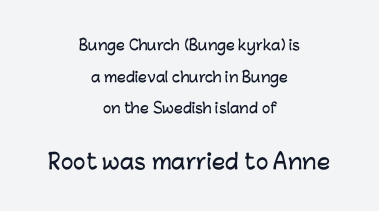
Q: Is the text italic (slanted)? A: No, it is upright.
Q: Is the text underlined? A: No.
Q: How is the paragraph aligned? A: Centered.
Q: Is the spacing between letters normal or unusually wide? A: Normal.
Q: Is the spacing between lines tight, normal or loose? A: Loose.
Q: Which block of text is set in a larger size, the first (top) or the second (bottom)? A: The second (bottom) one.
